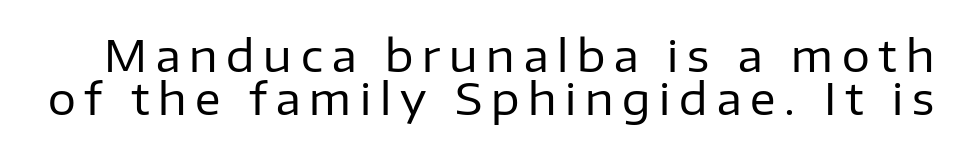
Q: Is the text bold? A: No.
Q: Is the text italic (slanted)? A: No, it is upright.
Q: Is the typeface a serif or a sans-serif typeface? A: Sans-serif.
Q: Is the text underlined? A: No.
Q: Is the spacing between letters normal or unusually wide? A: Unusually wide.
Q: Is the spacing between lines tight, normal or loose? A: Tight.
Q: Width (condensed, normal, or wide)? A: Normal.
Q: Stroke contrast? A: Low.
Q: x-height? A: Medium.
Q: Monospaced? A: No.
